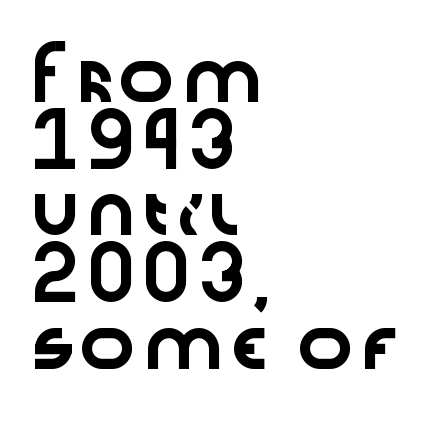
The image shows 48 px wide sans-serif type, upright; set left-aligned, normal line spacing (1.39x), normal letter spacing, not underlined; low stroke contrast and a medium x-height.
